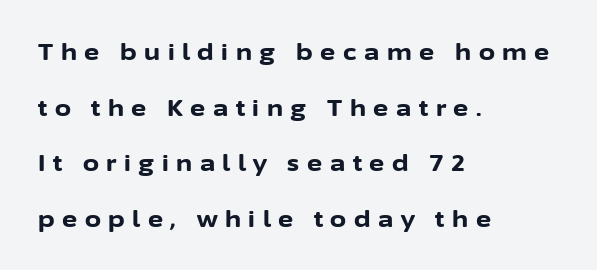
The image shows 23 px bold type, upright; set left-aligned, loose line spacing (2.42x), unusually wide letter spacing (+0.33 em), not underlined.
